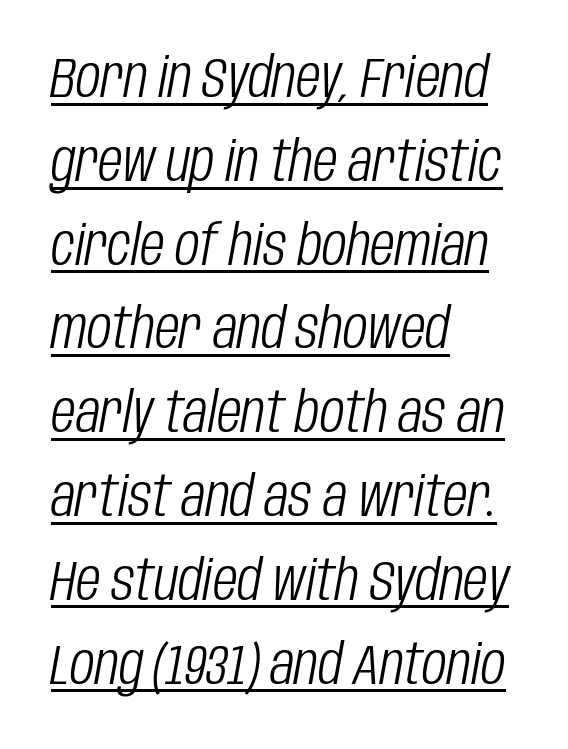
Q: Is the text bold? A: No.
Q: Is the text italic (slanted)? A: Yes, it leans right by about 10 degrees.
Q: Is the text underlined? A: Yes.
Q: How is the paragraph aligned? A: Left-aligned.
Q: Is the spacing between letters normal or unusually wide? A: Normal.
Q: Is the spacing between lines tight, normal or loose? A: Normal.
Q: Width (condensed, normal, or wide)? A: Condensed.
Q: Stroke contrast? A: Low.
Q: x-height? A: Large.
Q: Monospaced? A: No.
